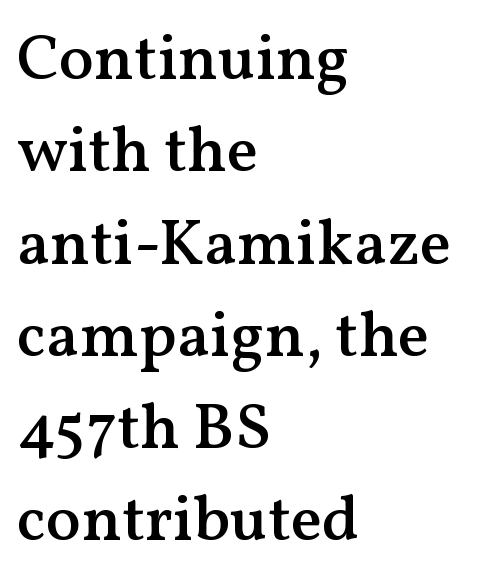
Examine the stroke ends and you'll spot serifs. Observe the ordinary spacing: letters are neighbours, not strangers. This is roman type, the default non-slanted kind. The rendering uses natural spacing where letterforms have individual widths.
